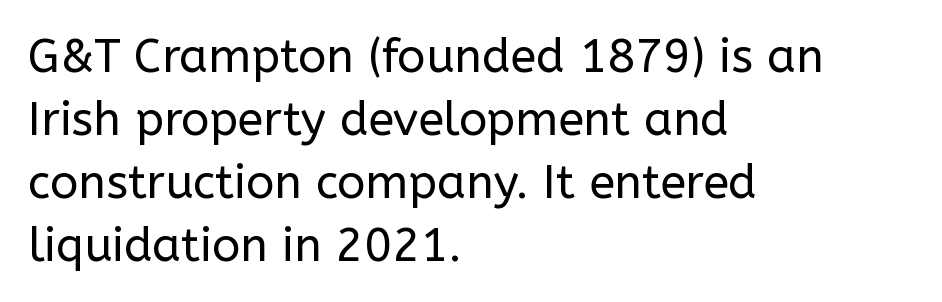
{"serif": "no", "italic": "no", "bold": "no", "weight": "regular", "width": "normal", "stroke_contrast": "low", "x_height": "medium", "monospaced": "no", "underline": "no", "align": "left", "line_spacing": "normal", "line_spacing_ratio": 1.34, "letter_spacing": "normal", "letter_spacing_em": 0.0, "glyph_px": 47}
